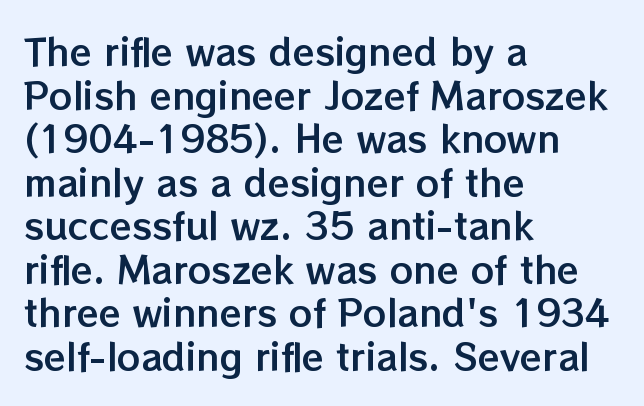
The image shows 36 px text type, upright; set left-aligned, line spacing 1.21x, normal letter spacing, not underlined; low stroke contrast and a medium x-height.
